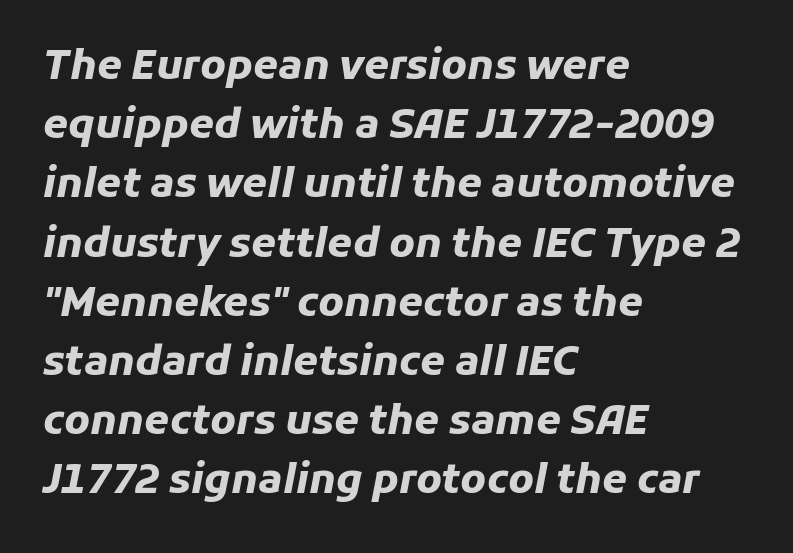
Only glyphs here, with clear space below each row. The ragged edge is on the right, which tells us the setting is flush left. Regarding leading, the lines here are spaced in the standard way. The horizontal fit of the characters is conventional and even.
